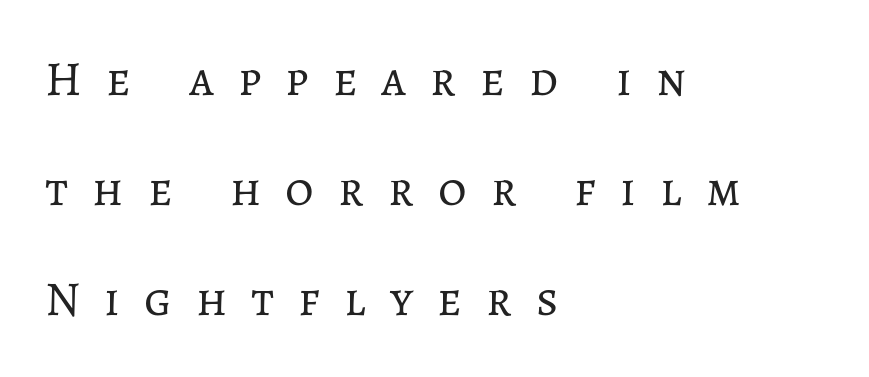
Q: Is the text bold? A: No.
Q: Is the text italic (slanted)? A: No, it is upright.
Q: Is the text underlined? A: No.
Q: How is the paragraph aligned? A: Left-aligned.
Q: Is the spacing between letters normal or unusually wide? A: Unusually wide.
Q: Is the spacing between lines tight, normal or loose? A: Loose.
Q: Width (condensed, normal, or wide)? A: Normal.
Q: Stroke contrast? A: Low.
Q: x-height? A: Medium.
Q: Monospaced? A: No.
